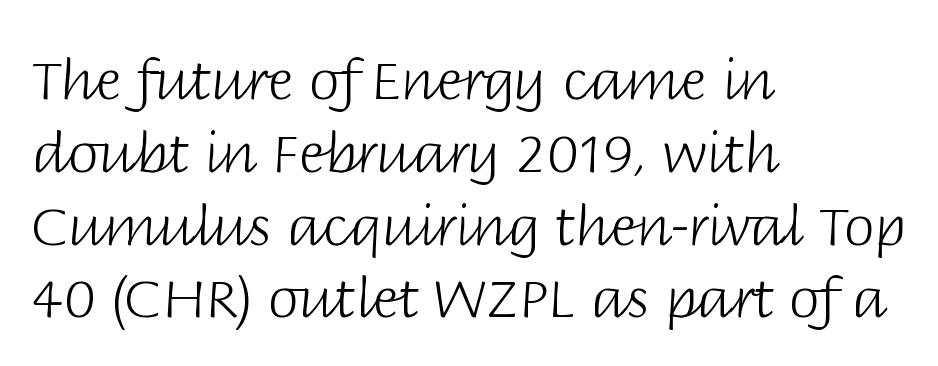
{"serif": "no", "italic": "no", "bold": "no", "weight": "light", "width": "normal", "stroke_contrast": "low", "x_height": "large", "monospaced": "no", "underline": "no", "align": "left", "line_spacing": "normal", "line_spacing_ratio": 1.3, "letter_spacing": "normal", "letter_spacing_em": 0.0, "glyph_px": 56}
